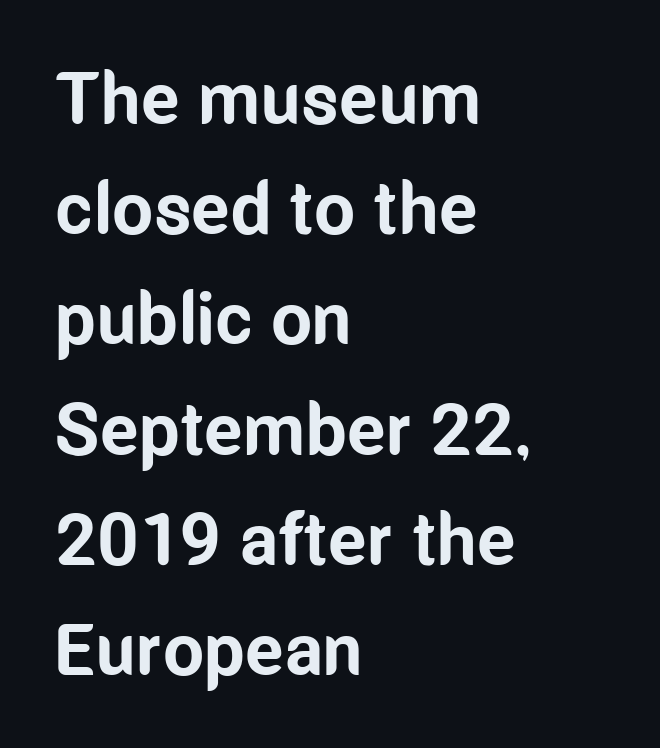
Q: Is the text bold? A: Yes.
Q: Is the text italic (slanted)? A: No, it is upright.
Q: Is the typeface a serif or a sans-serif typeface? A: Sans-serif.
Q: Is the text underlined? A: No.
Q: How is the paragraph aligned? A: Left-aligned.
Q: Is the spacing between letters normal or unusually wide? A: Normal.
Q: Is the spacing between lines tight, normal or loose? A: Normal.
Q: Width (condensed, normal, or wide)? A: Condensed.
Q: Stroke contrast? A: Low.
Q: x-height? A: Medium.
Q: Monospaced? A: No.
